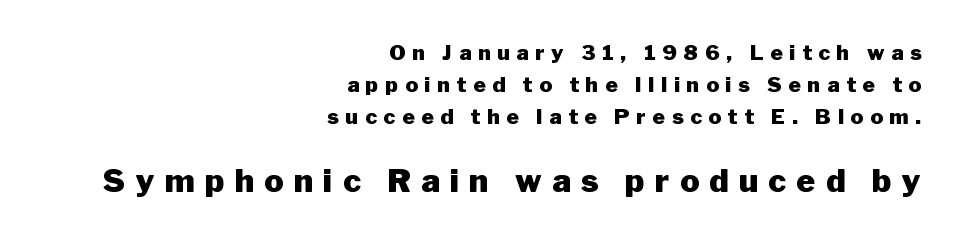
The image shows 32 px heavy sans-serif type, upright; set right-aligned, normal line spacing (1.53x), unusually wide letter spacing (+0.32 em), not underlined; the second (bottom) block is 1.52x larger; low stroke contrast and a medium x-height.
